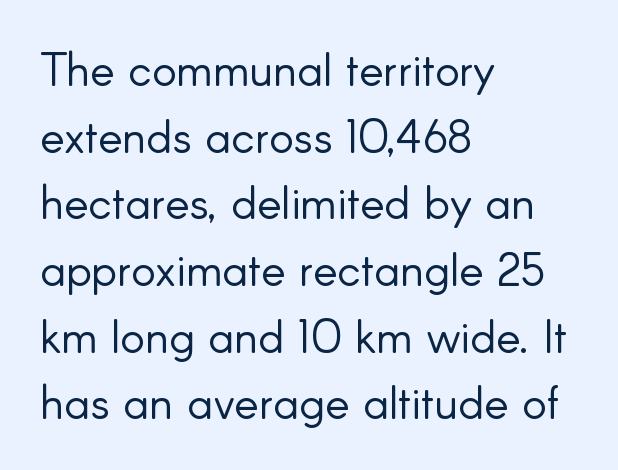
{"serif": "no", "italic": "no", "bold": "no", "weight": "light", "width": "normal", "stroke_contrast": "low", "x_height": "small", "monospaced": "no", "underline": "no", "align": "left", "line_spacing": "normal", "line_spacing_ratio": 1.45, "letter_spacing": "normal", "letter_spacing_em": 0.0, "glyph_px": 46}
